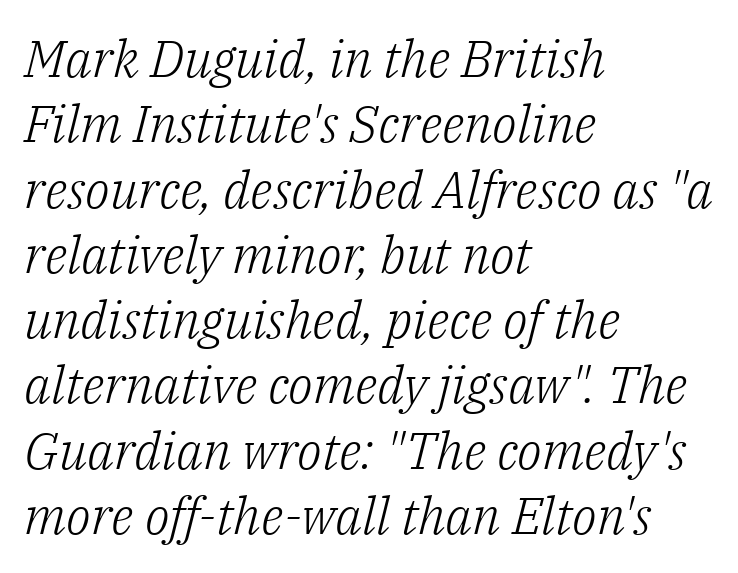
Normally led — the rows are evenly, conventionally spaced. The whole block is typeset with a tilt. No extra tracking has been applied to these lines. This rendering uses left alignment, leaving the right contour irregular.
